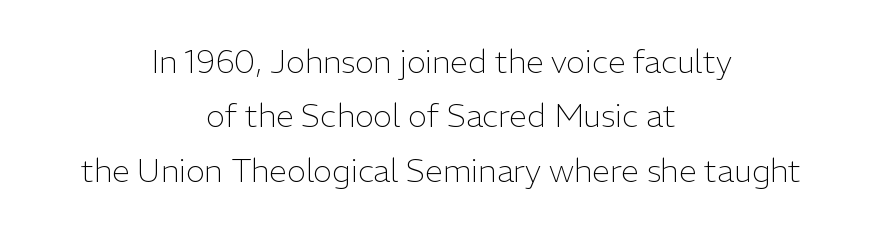
Q: Is the text bold? A: No.
Q: Is the text italic (slanted)? A: No, it is upright.
Q: Is the typeface a serif or a sans-serif typeface? A: Sans-serif.
Q: Is the text underlined? A: No.
Q: How is the paragraph aligned? A: Centered.
Q: Is the spacing between letters normal or unusually wide? A: Normal.
Q: Is the spacing between lines tight, normal or loose? A: Normal.
Q: Width (condensed, normal, or wide)? A: Normal.
Q: Stroke contrast? A: Low.
Q: x-height? A: Medium.
Q: Monospaced? A: No.
